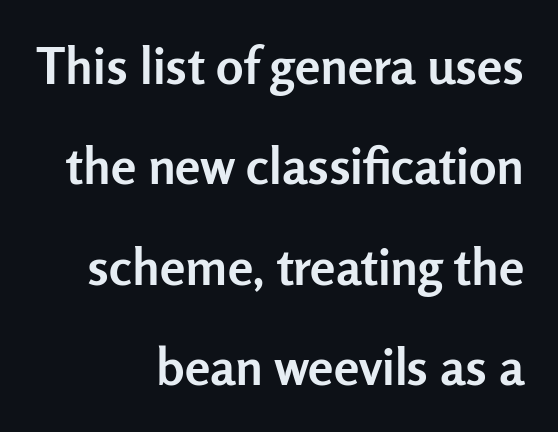
Does extra space separate the letters? No, they use regular spacing. Character widths vary here, with narrow letters taking less room than wide ones. The designer dialed line spacing up above the default. The letters are bold, with thick, heavy strokes.
